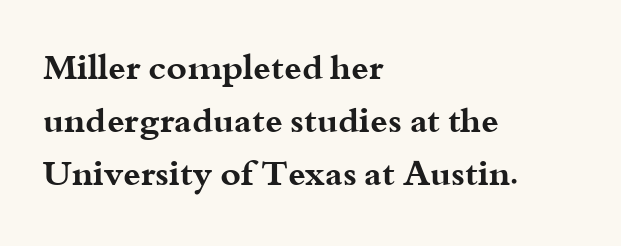
Observe the ordinary spacing: letters are neighbours, not strangers. All the whitespace from short lines collects on the right. Has an underline been added? It has not. The space between consecutive lines is moderate. What weight is shown? A full bold with thick strokes.
